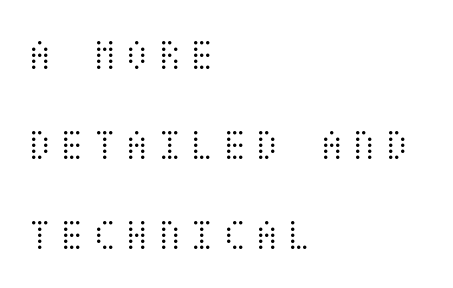
{"italic": "no", "bold": "no", "weight": "light", "width": "condensed", "stroke_contrast": "medium", "x_height": "large", "underline": "no", "align": "left", "line_spacing": "loose", "line_spacing_ratio": 2.05, "glyph_px": 44}
